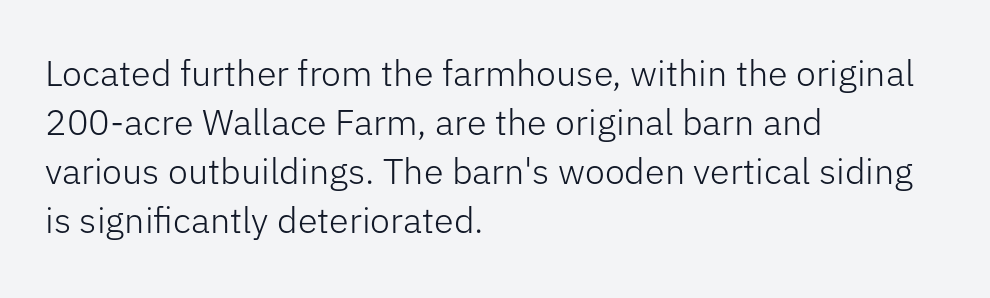
If you measured baseline to baseline, you'd find a middling distance. The strokes are not fattened; the text isn't bold. Honestly, there is no underline to notice here at all. This sample uses plain, unmodified letter spacing. The typography opts for an upright posture over an oblique one. The passage shown is typed in a proportional face where columns would drift.
